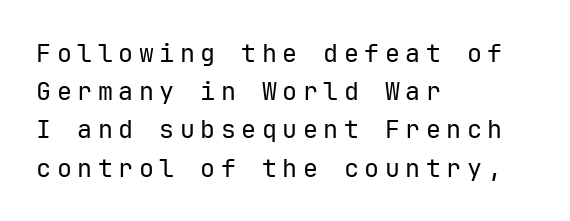
The image shows 25 px text type, upright; set left-aligned, normal line spacing (1.53x), unusually wide letter spacing (+0.22 em), not underlined.
